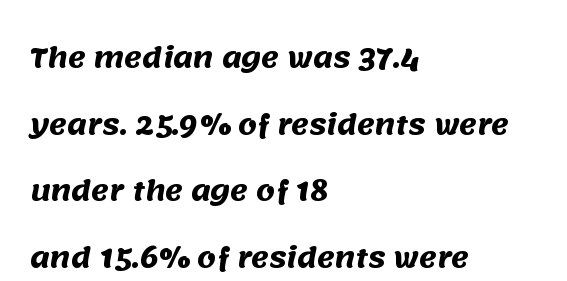
The image shows 27 px bold type; set left-aligned, loose line spacing (2.47x), normal letter spacing, not underlined.
